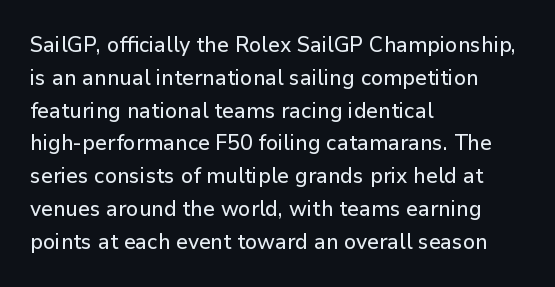
Q: Is the text italic (slanted)? A: No, it is upright.
Q: Is the text underlined? A: No.
Q: How is the paragraph aligned? A: Left-aligned.
Q: Is the spacing between letters normal or unusually wide? A: Normal.
Q: Is the spacing between lines tight, normal or loose? A: Normal.
